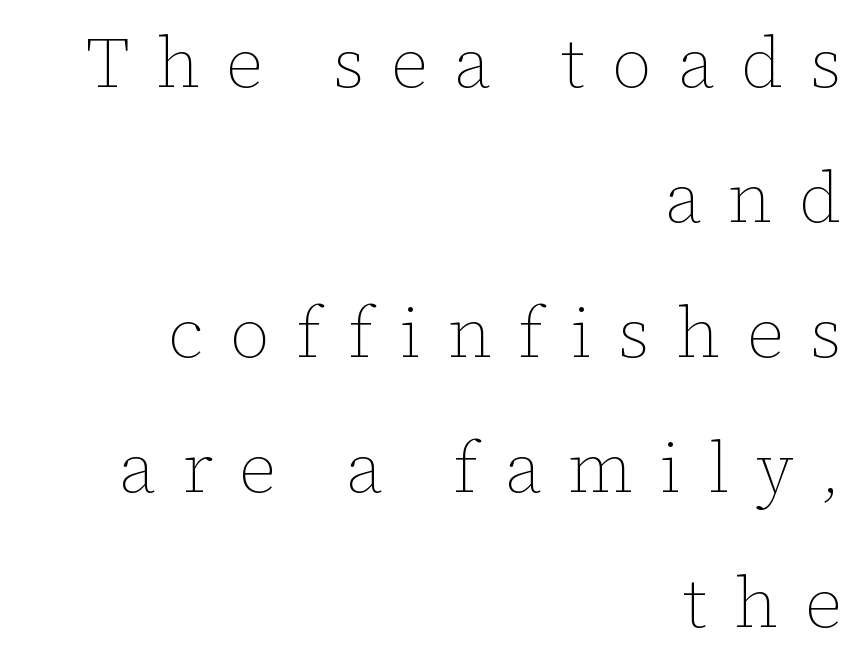
The image shows 70 px thin type, upright; set right-aligned, loose line spacing (1.93x), unusually wide letter spacing (+0.38 em), not underlined; low stroke contrast and a medium x-height.
